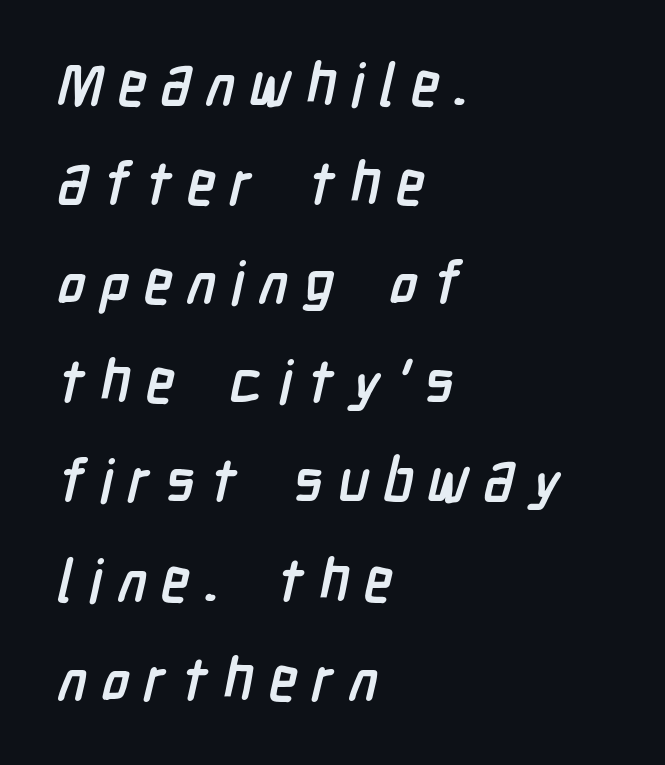
{"serif": "no", "bold": "yes", "weight": "semibold", "width": "condensed", "stroke_contrast": "low", "x_height": "medium", "monospaced": "no", "underline": "no", "align": "left", "line_spacing": "normal", "line_spacing_ratio": 1.68, "letter_spacing": "wide", "letter_spacing_em": 0.25, "glyph_px": 59}
